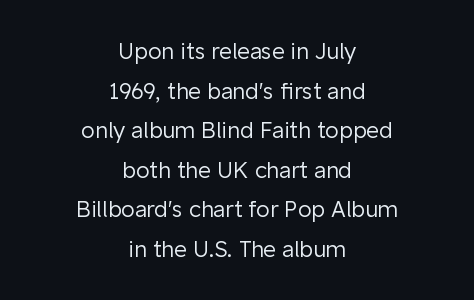
Q: Is the text bold? A: No.
Q: Is the text italic (slanted)? A: No, it is upright.
Q: Is the text underlined? A: No.
Q: How is the paragraph aligned? A: Centered.
Q: Is the spacing between letters normal or unusually wide? A: Normal.
